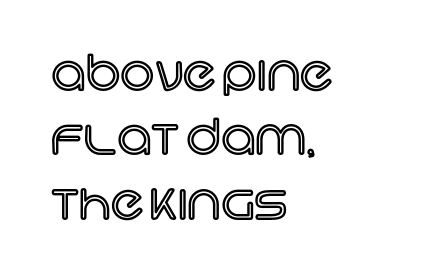
The image shows 48 px text type, upright; set left-aligned, normal line spacing (1.34x), normal letter spacing, not underlined; a large x-height.
